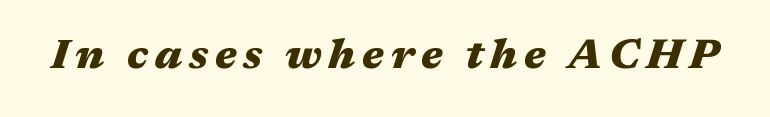
Look at the stroke-to-counter ratio: heavy, a bold. You could not count columns in this text — the font is proportionally spaced. The space beneath each line is pristine and unruled. These lines were composed using italics.
